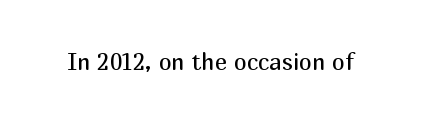
The type is set solid horizontally, with unmodified tracking. Words float on clear page, feet unadorned. A quiet, ordinary-to-light weight characterises the typeface. The type sits square on the baseline with zero lean.
